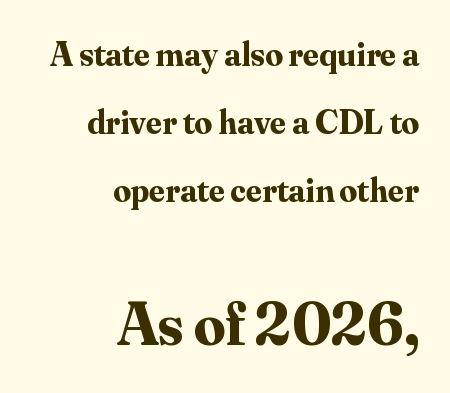
{"serif": "yes", "italic": "no", "bold": "yes", "weight": "bold", "width": "normal", "stroke_contrast": "medium", "x_height": "small", "monospaced": "no", "underline": "no", "align": "right", "line_spacing": "loose", "line_spacing_ratio": 1.94, "letter_spacing": "normal", "letter_spacing_em": 0.0, "larger_block": "second", "size_ratio": 1.77, "glyph_px": 62}
